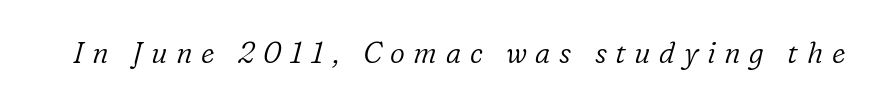
Spacing verdict: proportional, widths tailored to each character. Look at the tracking — it's clearly loosened, letters drifting apart. The designer went with a serif here, giving each stem small feet. Is the type slanted? Yes — the strokes lean at a clear angle.
